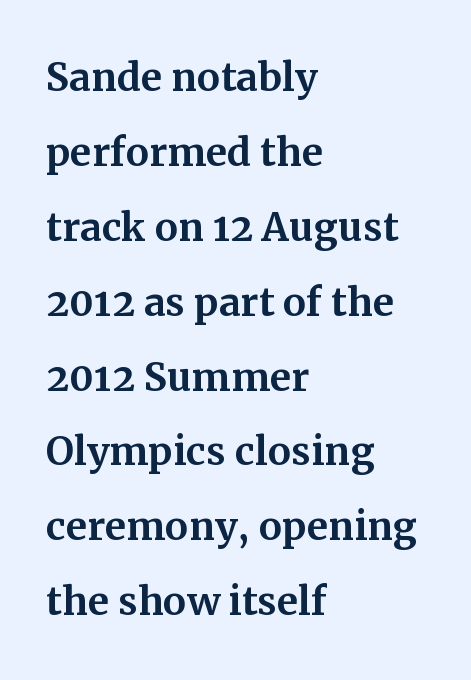
{"serif": "yes", "italic": "no", "width": "normal", "stroke_contrast": "medium", "x_height": "medium", "monospaced": "no", "underline": "no", "align": "left", "line_spacing": "normal", "line_spacing_ratio": 1.44, "letter_spacing": "normal", "letter_spacing_em": 0.0, "glyph_px": 52}
